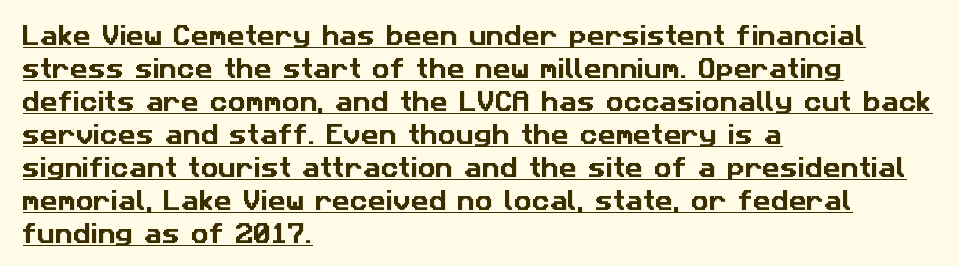
Like a heading marked for emphasis, these lines bear an underscore. If you measured baseline to baseline, you'd find a middling distance. The lines in this sample share a left origin and differ only in where they stop. There is no visible air inserted between adjacent glyphs.
